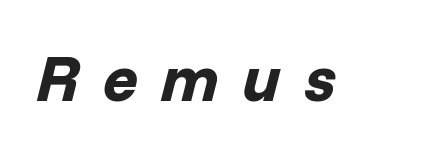
The string is rendered with underlining switched off. Letter spacing: wide. This sample has the flowing, uneven cadence of proportional lettering. The font is running at its bold setting.
